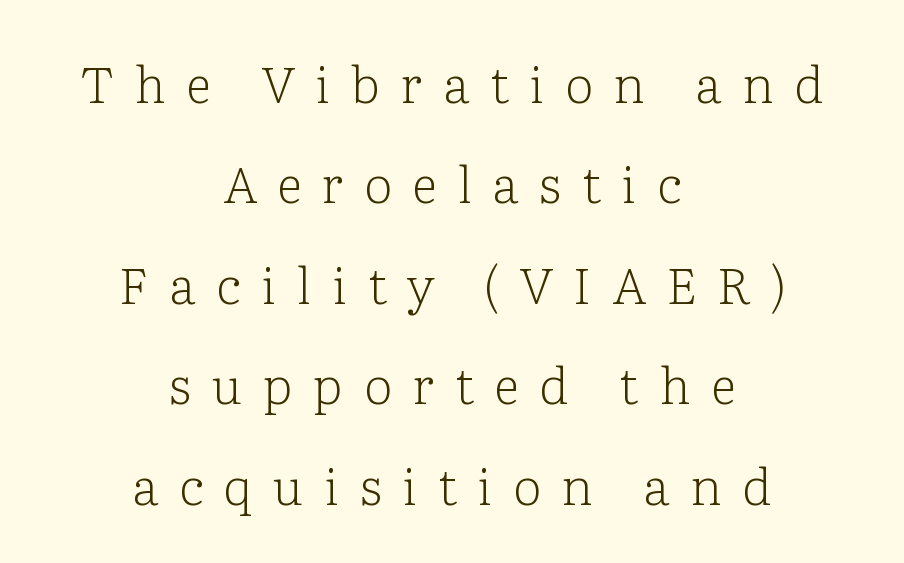
The image shows 51 px light serif type, upright; set centered, loose line spacing (1.97x), unusually wide letter spacing (+0.4 em), not underlined; low stroke contrast and a medium x-height.
